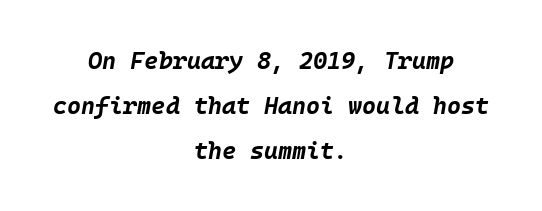
Where is the straight margin? There isn't one; the lines are centered. Compared with ordinary roman type, these characters are visibly tilted. Clear beneath every line of the passage. Emphasis by weight is at full strength: bold. Students, note that the glyphs here touch the page at normal intervals.
